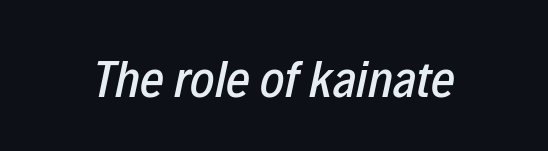
Q: Is the text italic (slanted)? A: Yes, it leans right by about 12 degrees.
Q: Is the text underlined? A: No.
Q: Is the spacing between letters normal or unusually wide? A: Normal.
Q: Width (condensed, normal, or wide)? A: Condensed.
Q: Stroke contrast? A: Low.
Q: x-height? A: Medium.
Q: Monospaced? A: No.
